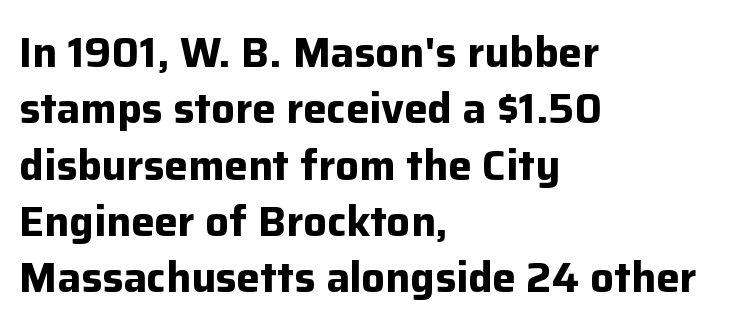
{"serif": "no", "italic": "no", "bold": "yes", "weight": "bold", "width": "normal", "stroke_contrast": "low", "x_height": "medium", "monospaced": "no", "underline": "no", "align": "left", "line_spacing": "normal", "line_spacing_ratio": 1.34, "letter_spacing": "normal", "letter_spacing_em": 0.0, "glyph_px": 42}
